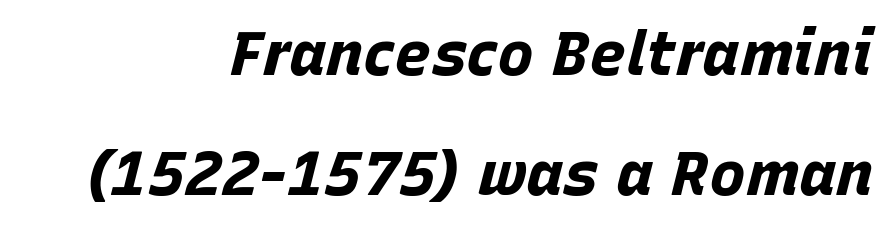
The image shows 62 px bold type, italic (leaning right); set right-aligned, loose line spacing (1.94x), normal letter spacing, not underlined; low stroke contrast and a large x-height.
